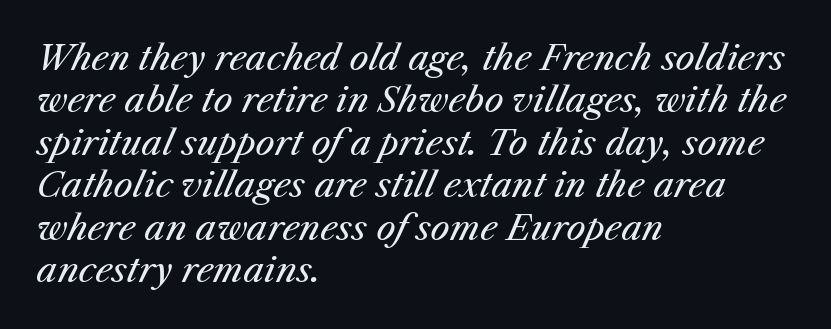
{"italic": "yes", "lean": "right", "slant_degrees": 25, "bold": "no", "weight": "regular", "width": "normal", "stroke_contrast": "medium", "x_height": "medium", "monospaced": "no", "underline": "no", "align": "left", "line_spacing": "normal", "line_spacing_ratio": 1.25, "letter_spacing": "normal", "letter_spacing_em": 0.0, "glyph_px": 34}
